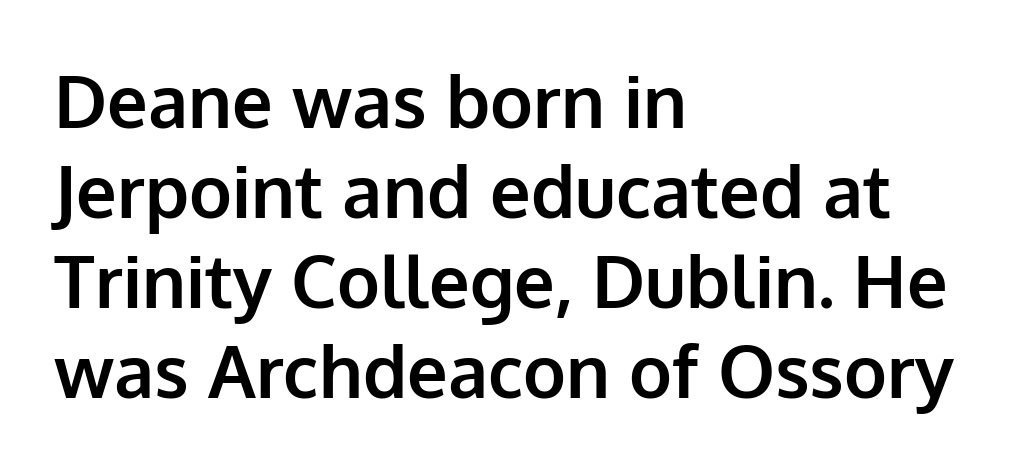
The image shows 72 px bold sans-serif type, upright; set left-aligned, normal line spacing (1.25x), normal letter spacing, not underlined; low stroke contrast and a medium x-height.
